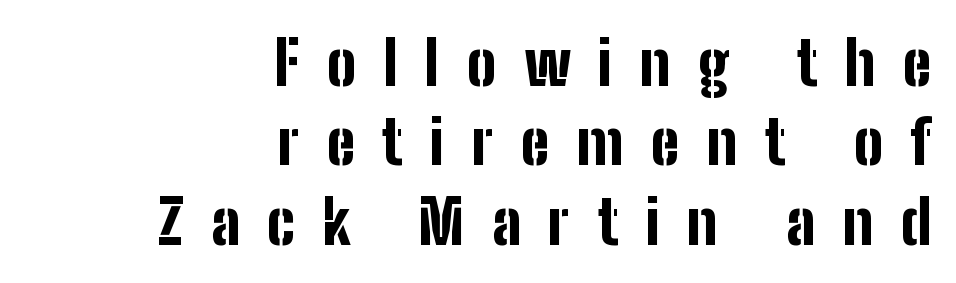
Q: Is the text bold? A: Yes.
Q: Is the text italic (slanted)? A: No, it is upright.
Q: Is the typeface a serif or a sans-serif typeface? A: Sans-serif.
Q: Is the text underlined? A: No.
Q: How is the paragraph aligned? A: Right-aligned.
Q: Is the spacing between letters normal or unusually wide? A: Unusually wide.
Q: Is the spacing between lines tight, normal or loose? A: Normal.
Q: Width (condensed, normal, or wide)? A: Condensed.
Q: Stroke contrast? A: Low.
Q: x-height? A: Medium.
Q: Monospaced? A: No.
